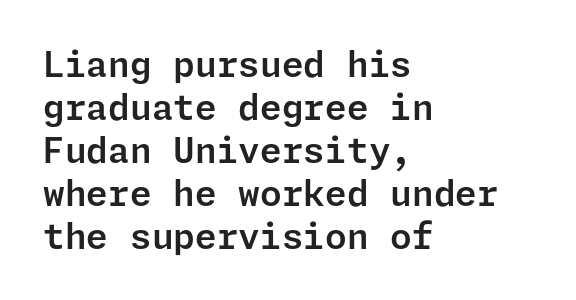
{"serif": "no", "italic": "no", "width": "normal", "stroke_contrast": "low", "x_height": "medium", "underline": "no", "align": "left", "line_spacing_ratio": 1.23, "letter_spacing": "normal", "letter_spacing_em": 0.0, "glyph_px": 35}
